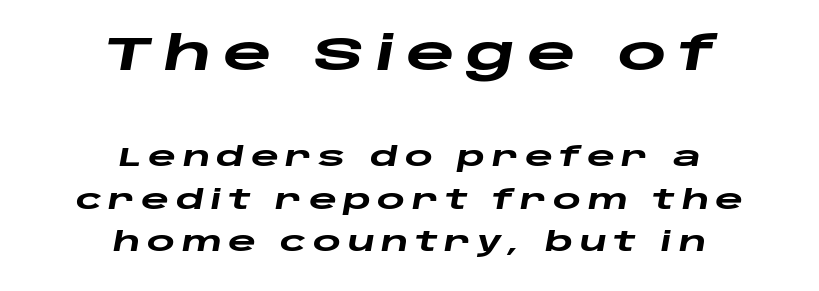
Q: Is the text bold? A: Yes.
Q: Is the text italic (slanted)? A: Yes, it leans right by about 10 degrees.
Q: Is the text underlined? A: No.
Q: How is the paragraph aligned? A: Centered.
Q: Is the spacing between letters normal or unusually wide? A: Unusually wide.
Q: Is the spacing between lines tight, normal or loose? A: Normal.
Q: Which block of text is set in a larger size, the first (top) or the second (bottom)? A: The first (top) one.
Q: Width (condensed, normal, or wide)? A: Wide.
Q: Stroke contrast? A: Low.
Q: x-height? A: Large.
Q: Monospaced? A: No.
